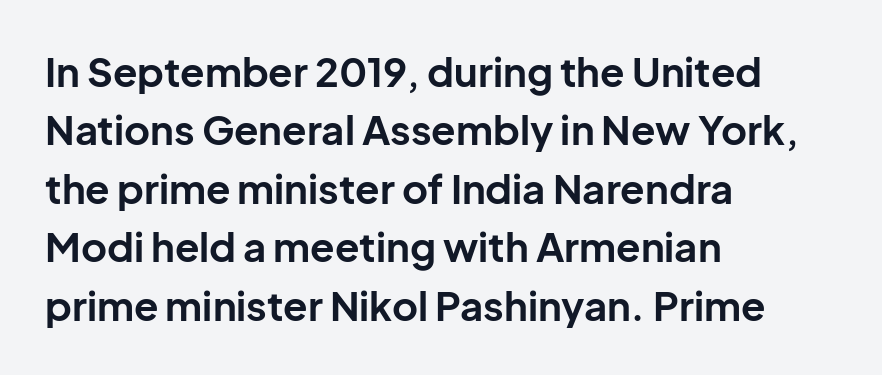
{"serif": "no", "italic": "no", "bold": "yes", "weight": "bold", "width": "normal", "stroke_contrast": "low", "x_height": "medium", "monospaced": "no", "underline": "no", "align": "left", "line_spacing": "normal", "line_spacing_ratio": 1.46, "letter_spacing": "normal", "letter_spacing_em": 0.0, "glyph_px": 40}
